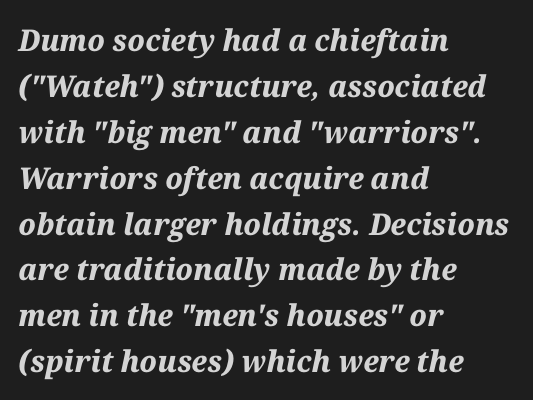
Q: Is the text bold? A: Yes.
Q: Is the text italic (slanted)? A: Yes, it leans right by about 12 degrees.
Q: Is the text underlined? A: No.
Q: How is the paragraph aligned? A: Left-aligned.
Q: Is the spacing between letters normal or unusually wide? A: Normal.
Q: Is the spacing between lines tight, normal or loose? A: Normal.
Q: Width (condensed, normal, or wide)? A: Normal.
Q: Stroke contrast? A: Medium.
Q: x-height? A: Medium.
Q: Monospaced? A: No.
